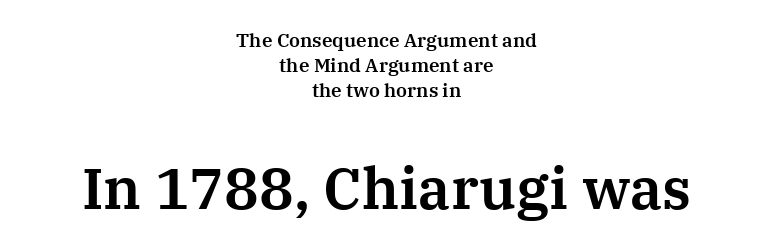
Q: Is the text italic (slanted)? A: No, it is upright.
Q: Is the typeface a serif or a sans-serif typeface? A: Serif.
Q: Is the text underlined? A: No.
Q: How is the paragraph aligned? A: Centered.
Q: Is the spacing between letters normal or unusually wide? A: Normal.
Q: Is the spacing between lines tight, normal or loose? A: Normal.
Q: Which block of text is set in a larger size, the first (top) or the second (bottom)? A: The second (bottom) one.
Q: Width (condensed, normal, or wide)? A: Normal.
Q: Stroke contrast? A: Medium.
Q: x-height? A: Medium.
Q: Monospaced? A: No.
